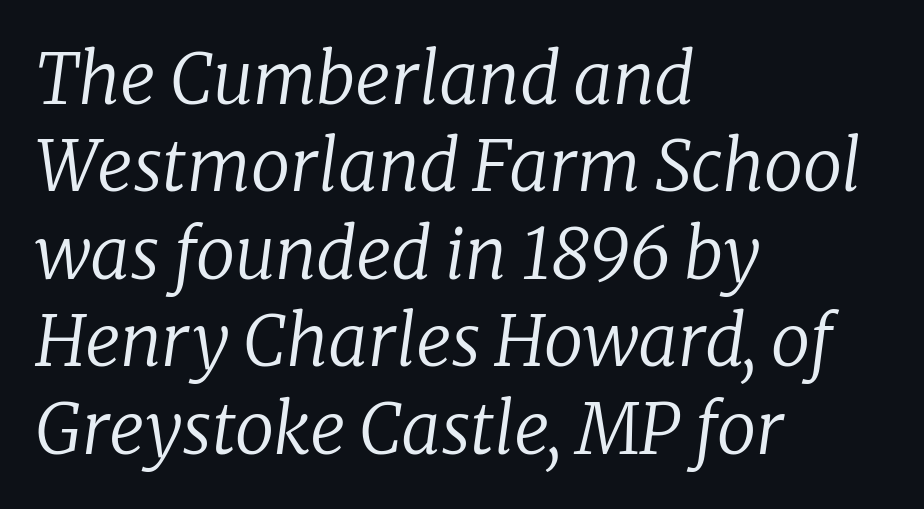
Q: Is the text bold? A: No.
Q: Is the text italic (slanted)? A: Yes, it leans right by about 8 degrees.
Q: Is the typeface a serif or a sans-serif typeface? A: Serif.
Q: Is the text underlined? A: No.
Q: How is the paragraph aligned? A: Left-aligned.
Q: Is the spacing between letters normal or unusually wide? A: Normal.
Q: Is the spacing between lines tight, normal or loose? A: Normal.
Q: Width (condensed, normal, or wide)? A: Normal.
Q: Stroke contrast? A: Low.
Q: x-height? A: Medium.
Q: Monospaced? A: No.
